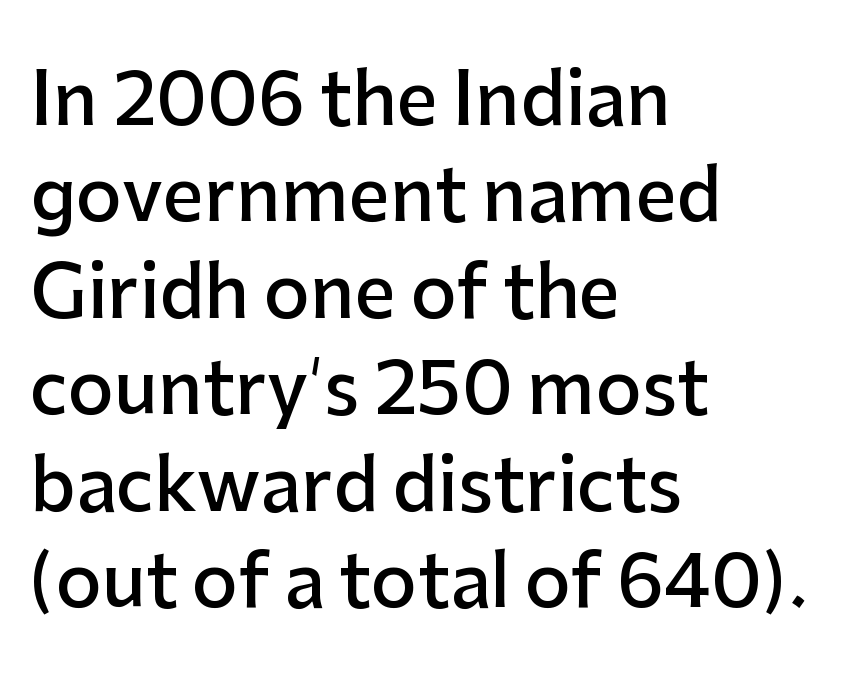
{"serif": "no", "italic": "no", "bold": "semi", "weight": "semibold", "width": "normal", "stroke_contrast": "low", "x_height": "medium", "monospaced": "no", "underline": "no", "align": "left", "line_spacing": "normal", "line_spacing_ratio": 1.34, "letter_spacing": "normal", "letter_spacing_em": 0.0, "glyph_px": 72}
